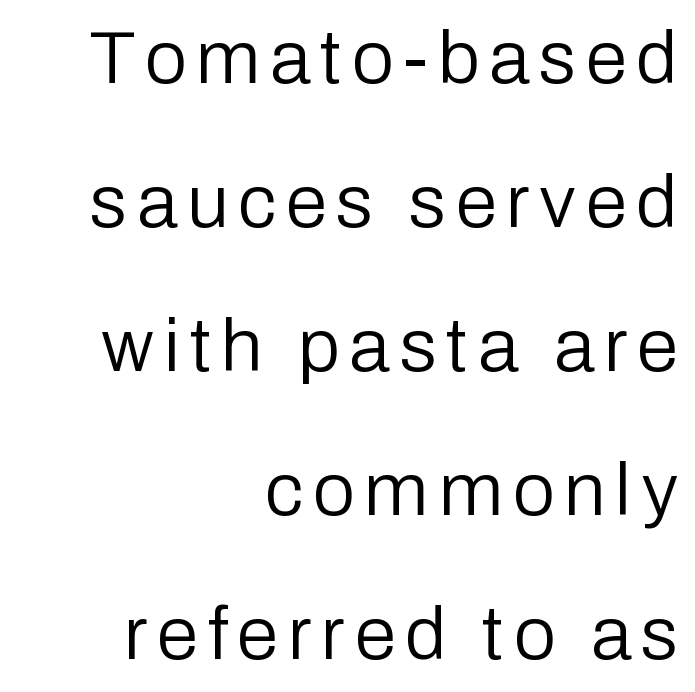
Q: Is the text bold? A: No.
Q: Is the text italic (slanted)? A: No, it is upright.
Q: Is the typeface a serif or a sans-serif typeface? A: Sans-serif.
Q: Is the text underlined? A: No.
Q: How is the paragraph aligned? A: Right-aligned.
Q: Is the spacing between lines tight, normal or loose? A: Loose.
Q: Width (condensed, normal, or wide)? A: Normal.
Q: Stroke contrast? A: Low.
Q: x-height? A: Medium.
Q: Monospaced? A: No.
